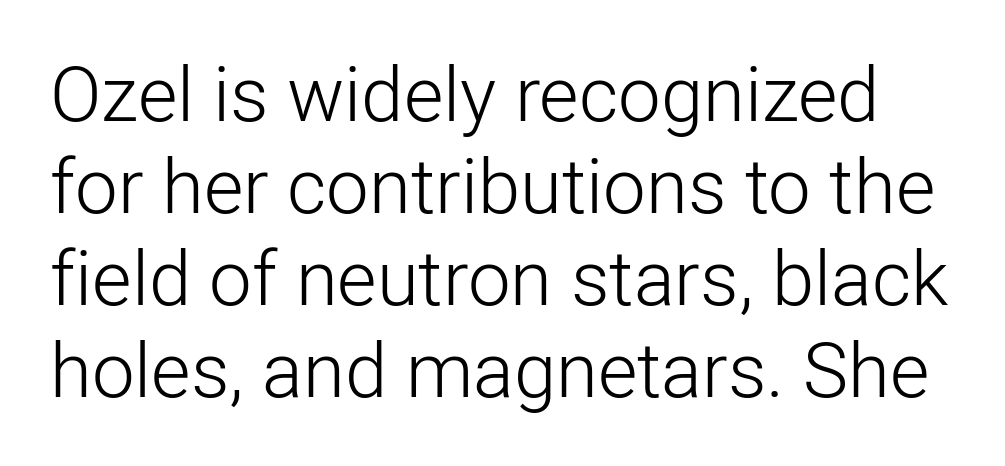
A quiet, ordinary-to-light weight characterises the typeface. Between one letter and the next there's only the usual sliver of space. The rendering uses natural spacing where letterforms have individual widths. Style check: upright. Look at the bottom of the vertical strokes: they stop flat, with no serifs.
